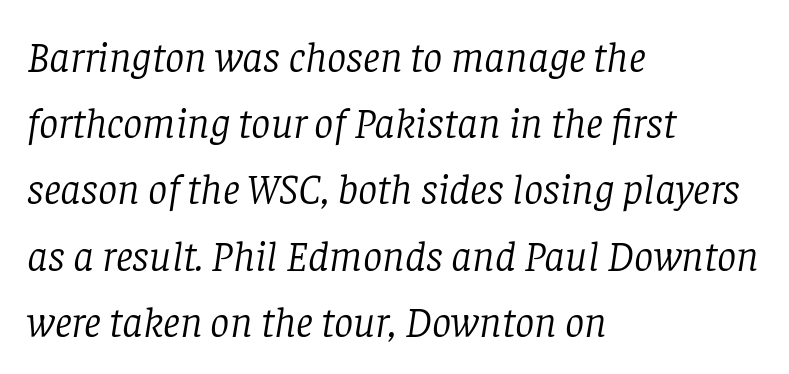
Q: Is the text bold? A: No.
Q: Is the text italic (slanted)? A: Yes, it leans right by about 8 degrees.
Q: Is the typeface a serif or a sans-serif typeface? A: Serif.
Q: Is the text underlined? A: No.
Q: How is the paragraph aligned? A: Left-aligned.
Q: Is the spacing between letters normal or unusually wide? A: Normal.
Q: Is the spacing between lines tight, normal or loose? A: Normal.
Q: Width (condensed, normal, or wide)? A: Normal.
Q: Stroke contrast? A: Low.
Q: x-height? A: Large.
Q: Monospaced? A: No.
